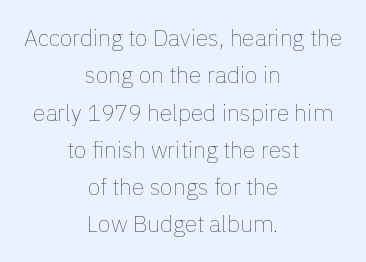
The type sits square on the baseline with zero lean. The text block is weighted toward neither margin, spreading evenly from the middle. The font is comparable to plain body text, perhaps lighter. The rendering keeps characters at their native spacing. Plain, unruled lines of type. Each new line begins a customary step beneath the previous one.
